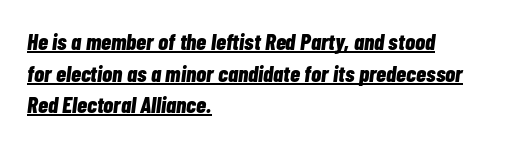
This block has exactly the height ordinary leading produces. Caption: lettering with a line underneath. This sample uses plain, unmodified letter spacing. Typeset ragged right — the left edge is the straight one.
